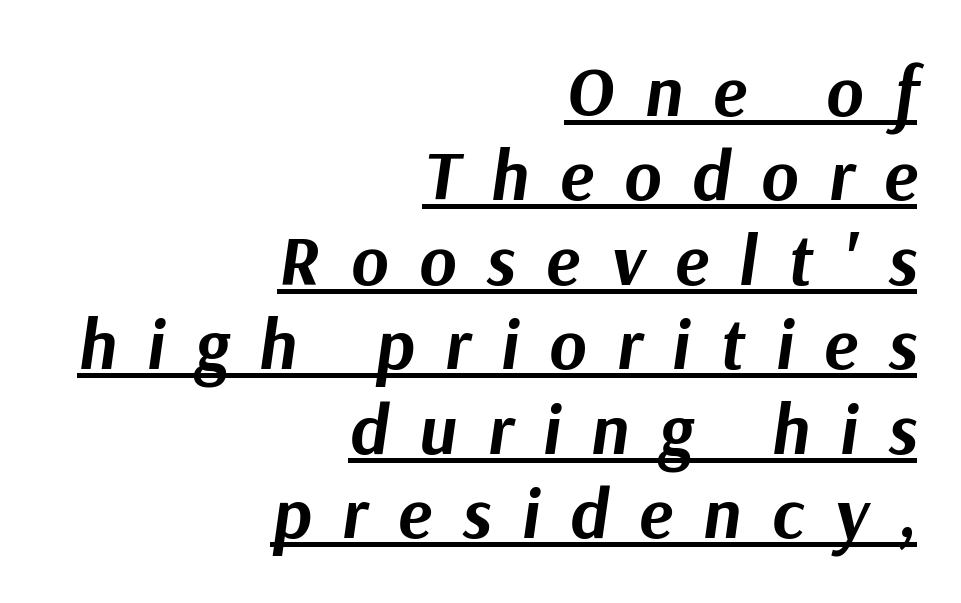
These lines stack with their right ends in a neat column. The letters are slanted; this is an italic face. What weight is shown? A full bold with thick strokes. A typesetter would call this proportional, since set widths differ per character. Honestly, the letter spacing is so wide it's the main thing you notice.
